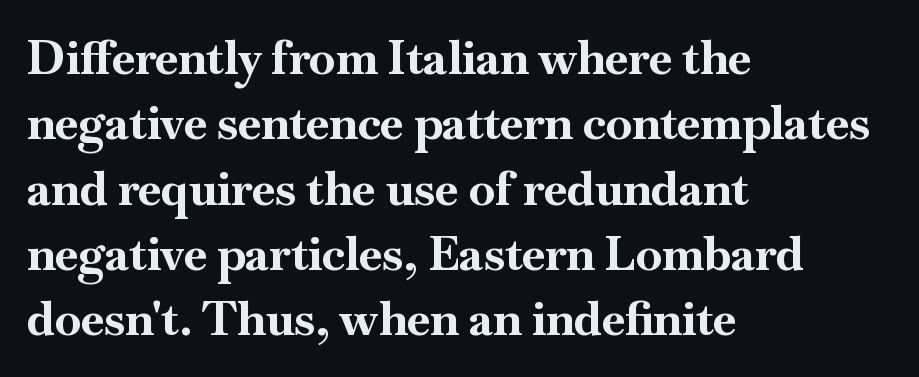
Q: Is the text bold? A: Yes.
Q: Is the text italic (slanted)? A: No, it is upright.
Q: Is the typeface a serif or a sans-serif typeface? A: Serif.
Q: Is the text underlined? A: No.
Q: How is the paragraph aligned? A: Left-aligned.
Q: Is the spacing between letters normal or unusually wide? A: Normal.
Q: Is the spacing between lines tight, normal or loose? A: Normal.
Q: Width (condensed, normal, or wide)? A: Normal.
Q: Stroke contrast? A: High.
Q: x-height? A: Small.
Q: Monospaced? A: No.
